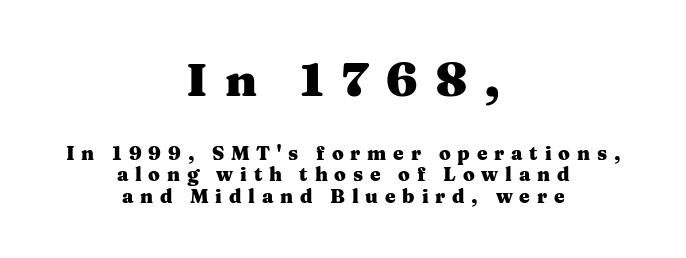
The image shows 47 px heavy, wide serif type, upright; set centered, tight line spacing (1.13x), unusually wide letter spacing (+0.36 em), not underlined; the first (top) block is 2.47x larger; medium stroke contrast and a medium x-height.
